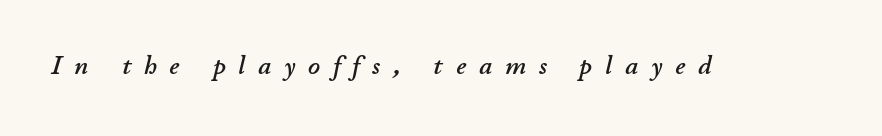
The image shows 26 px text type, italic (leaning right); set unusually wide letter spacing (+0.5 em), not underlined.
